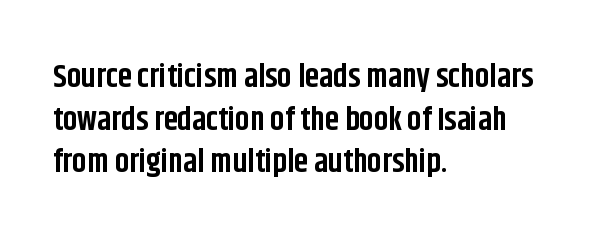
{"serif": "no", "italic": "no", "bold": "yes", "weight": "bold", "width": "condensed", "stroke_contrast": "low", "x_height": "large", "monospaced": "no", "underline": "no", "align": "left", "line_spacing": "normal", "line_spacing_ratio": 1.33, "letter_spacing": "normal", "letter_spacing_em": 0.0, "glyph_px": 32}
